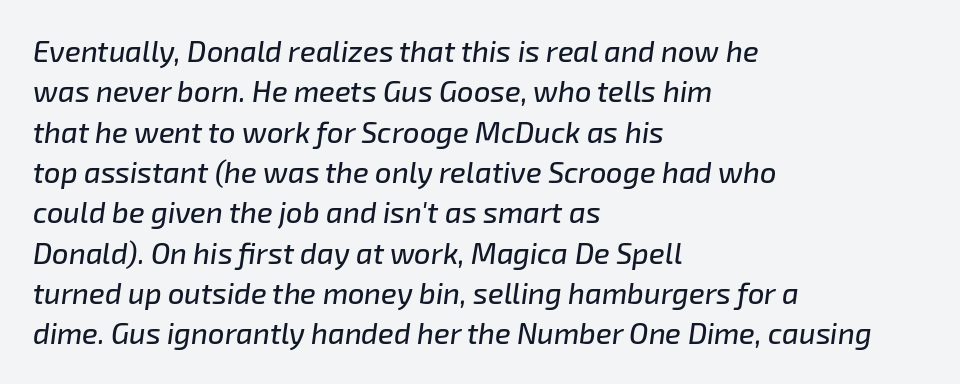
{"italic": "yes", "lean": "right", "slant_degrees": 8, "width": "normal", "stroke_contrast": "low", "x_height": "medium", "monospaced": "no", "underline": "no", "align": "left", "line_spacing": "normal", "line_spacing_ratio": 1.39, "letter_spacing": "normal", "letter_spacing_em": 0.0, "glyph_px": 29}
